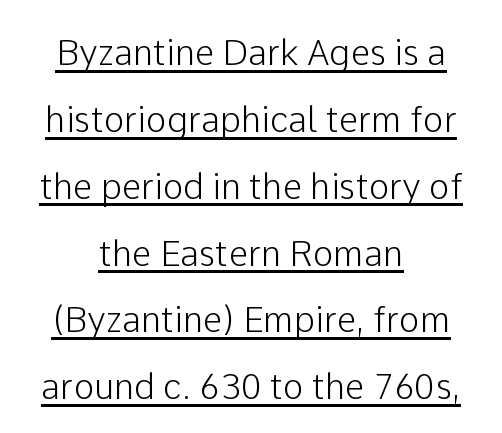
The image shows 35 px sans-serif type, upright; set centered, loose line spacing (1.91x), normal letter spacing, underlined; low stroke contrast and a medium x-height.
